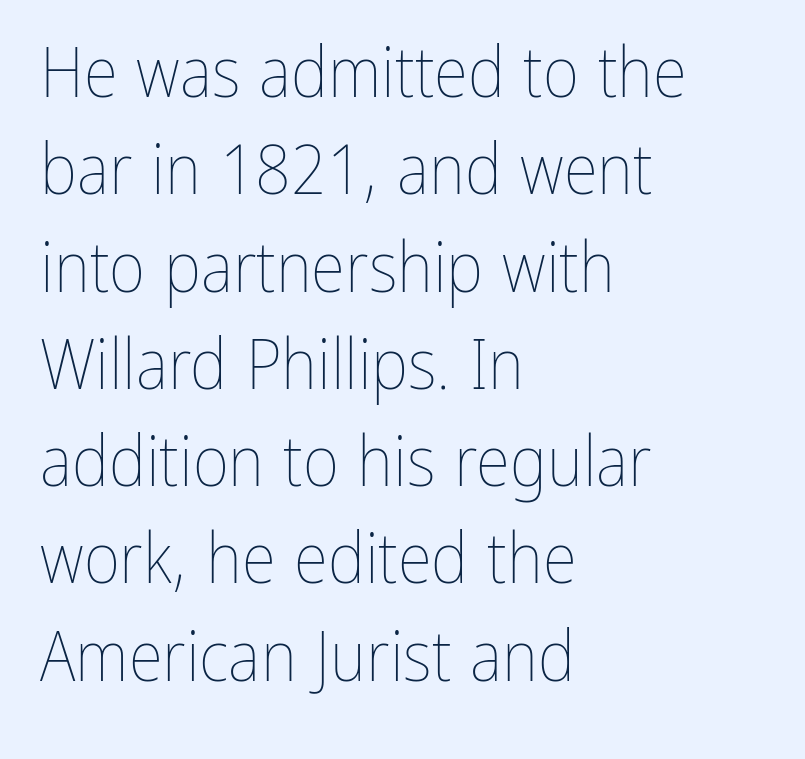
The image shows 70 px thin, condensed type, upright; set left-aligned, normal line spacing (1.39x), normal letter spacing, not underlined; low stroke contrast and a medium x-height.
